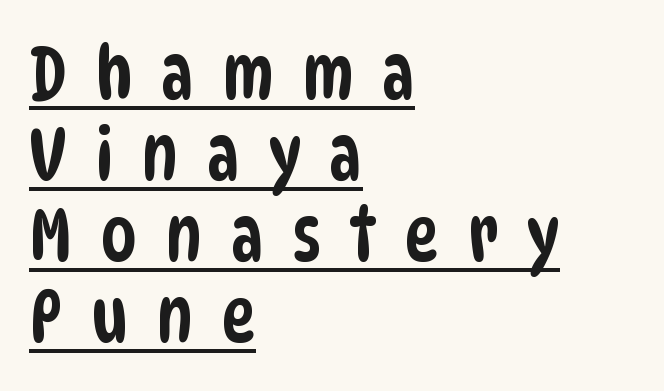
The image shows 73 px condensed sans-serif type; set left-aligned, tight line spacing (1.11x), unusually wide letter spacing (+0.38 em), underlined; low stroke contrast and a large x-height.
